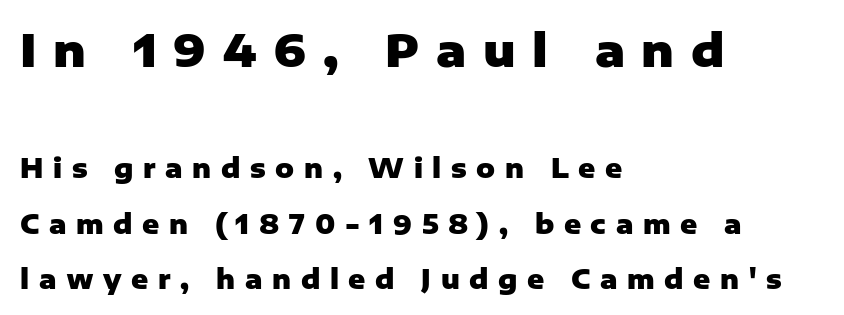
The image shows 45 px heavy sans-serif type, upright; set left-aligned, loose line spacing (2.12x), unusually wide letter spacing (+0.37 em), not underlined; the first (top) block is 1.73x larger; low stroke contrast and a medium x-height.
